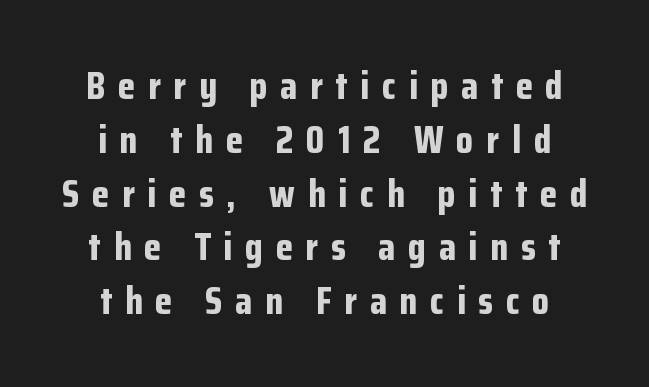
Q: Is the text bold? A: Yes.
Q: Is the text italic (slanted)? A: No, it is upright.
Q: Is the typeface a serif or a sans-serif typeface? A: Sans-serif.
Q: Is the text underlined? A: No.
Q: How is the paragraph aligned? A: Centered.
Q: Is the spacing between letters normal or unusually wide? A: Unusually wide.
Q: Is the spacing between lines tight, normal or loose? A: Normal.
Q: Width (condensed, normal, or wide)? A: Condensed.
Q: Stroke contrast? A: Low.
Q: x-height? A: Medium.
Q: Monospaced? A: No.
